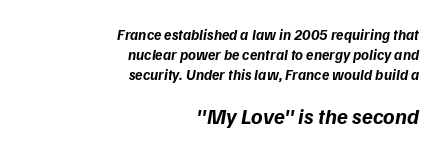
Q: Is the text bold? A: Yes.
Q: Is the text italic (slanted)? A: Yes, it leans right by about 9 degrees.
Q: Is the text underlined? A: No.
Q: How is the paragraph aligned? A: Right-aligned.
Q: Is the spacing between letters normal or unusually wide? A: Normal.
Q: Is the spacing between lines tight, normal or loose? A: Normal.
Q: Which block of text is set in a larger size, the first (top) or the second (bottom)? A: The second (bottom) one.
